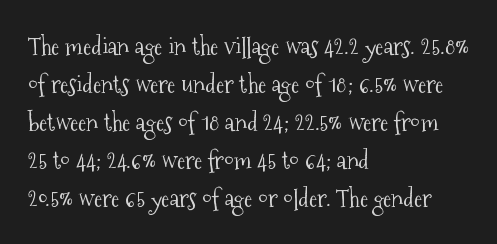
{"italic": "no", "bold": "no", "underline": "no", "align": "left", "line_spacing": "normal", "line_spacing_ratio": 1.52, "letter_spacing": "normal", "letter_spacing_em": 0.0, "glyph_px": 25}
